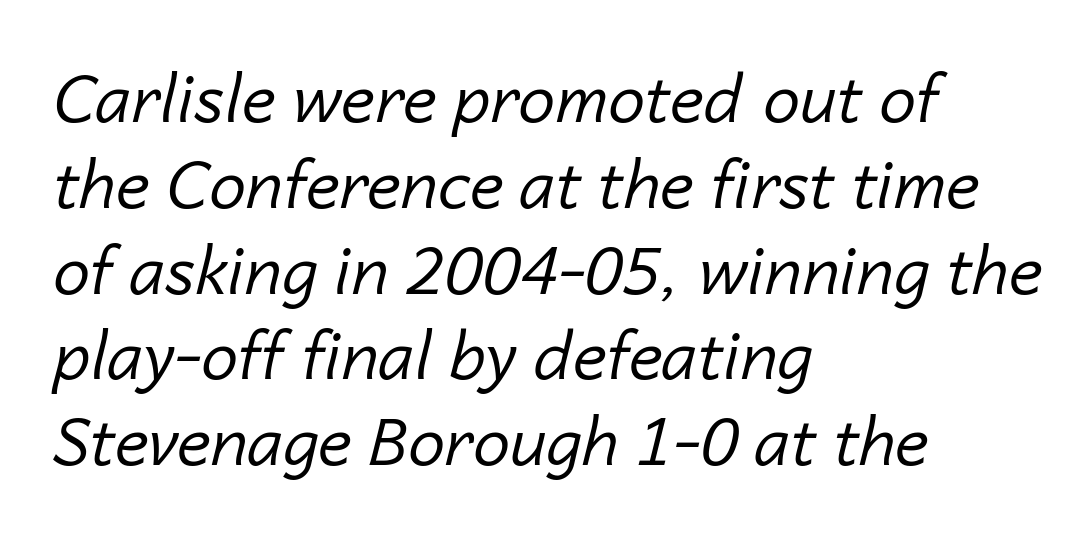
{"italic": "yes", "lean": "right", "slant_degrees": 14, "bold": "no", "weight": "regular", "width": "normal", "stroke_contrast": "low", "x_height": "medium", "monospaced": "no", "underline": "no", "align": "left", "line_spacing": "normal", "line_spacing_ratio": 1.3, "letter_spacing": "normal", "letter_spacing_em": 0.0, "glyph_px": 66}
